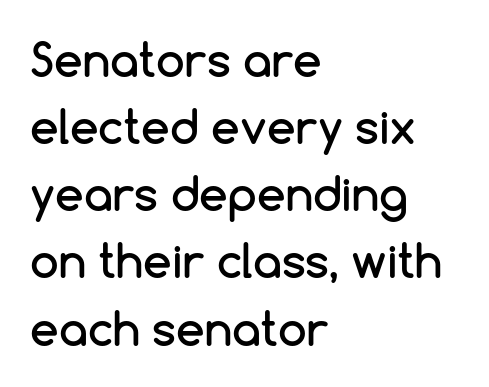
These lines are set flush left with a ragged right edge. Successive baselines arrive at the customary interval. The typography opts for an upright posture over an oblique one. To sum up the face: it is a sans, with no serifs. Decoration check: the copy has no underline.
